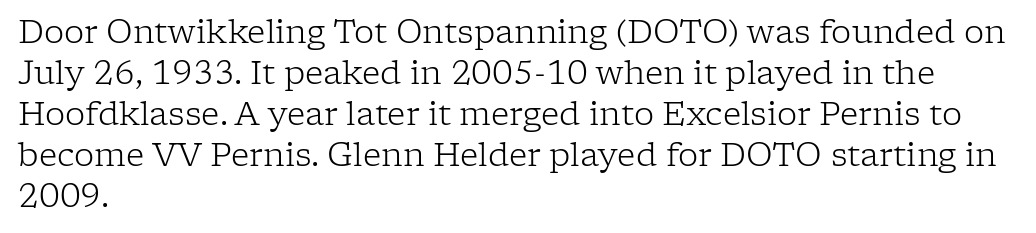
{"serif": "yes", "italic": "no", "bold": "no", "weight": "light", "width": "normal", "stroke_contrast": "low", "x_height": "medium", "monospaced": "no", "underline": "no", "align": "left", "line_spacing": "normal", "line_spacing_ratio": 1.28, "letter_spacing": "normal", "letter_spacing_em": 0.0, "glyph_px": 32}
